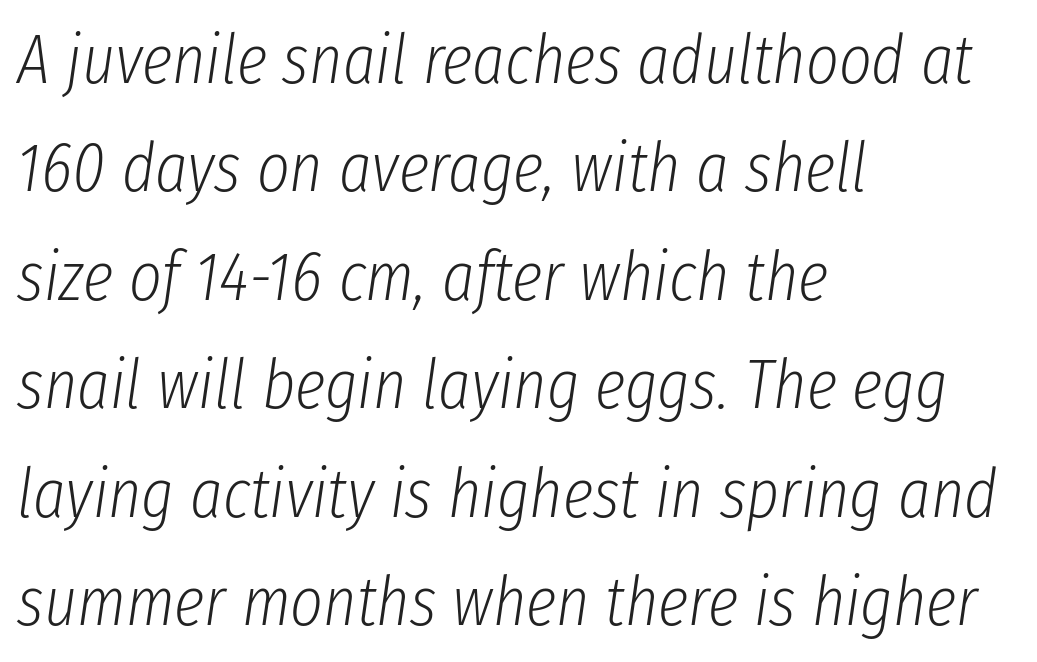
Q: Is the text bold? A: No.
Q: Is the text italic (slanted)? A: Yes, it leans right by about 8 degrees.
Q: Is the text underlined? A: No.
Q: How is the paragraph aligned? A: Left-aligned.
Q: Is the spacing between letters normal or unusually wide? A: Normal.
Q: Is the spacing between lines tight, normal or loose? A: Normal.
Q: Width (condensed, normal, or wide)? A: Condensed.
Q: Stroke contrast? A: Low.
Q: x-height? A: Medium.
Q: Monospaced? A: No.
